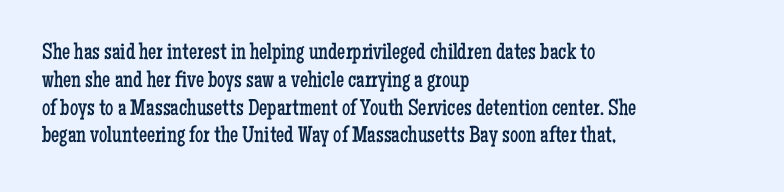
Italic: no, the glyphs are upright roman. Typeset ragged right — the left edge is the straight one. The gaps between neighbouring characters are ordinary and unremarkable. No letter is thick-stroked: the sample isn't bold. Lines of text with bare space underneath.
